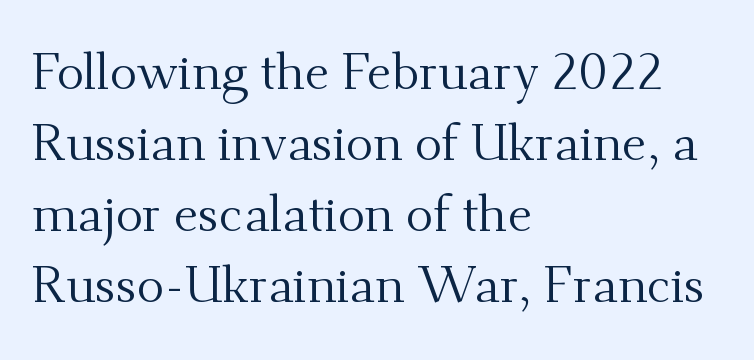
The image shows 51 px regular-weight serif type, upright; set left-aligned, normal line spacing (1.39x), normal letter spacing, not underlined; medium stroke contrast and a small x-height.
